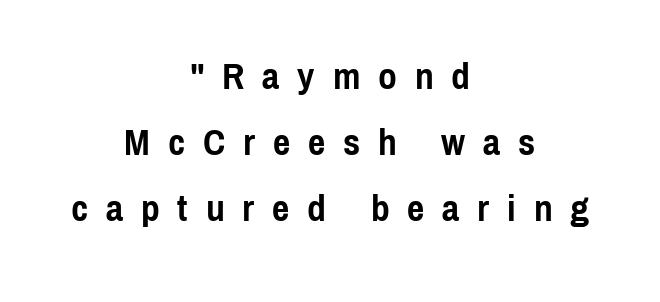
Q: Is the text bold? A: Yes.
Q: Is the text italic (slanted)? A: No, it is upright.
Q: Is the typeface a serif or a sans-serif typeface? A: Sans-serif.
Q: Is the text underlined? A: No.
Q: How is the paragraph aligned? A: Centered.
Q: Is the spacing between letters normal or unusually wide? A: Unusually wide.
Q: Width (condensed, normal, or wide)? A: Condensed.
Q: x-height? A: Medium.
Q: Monospaced? A: No.
